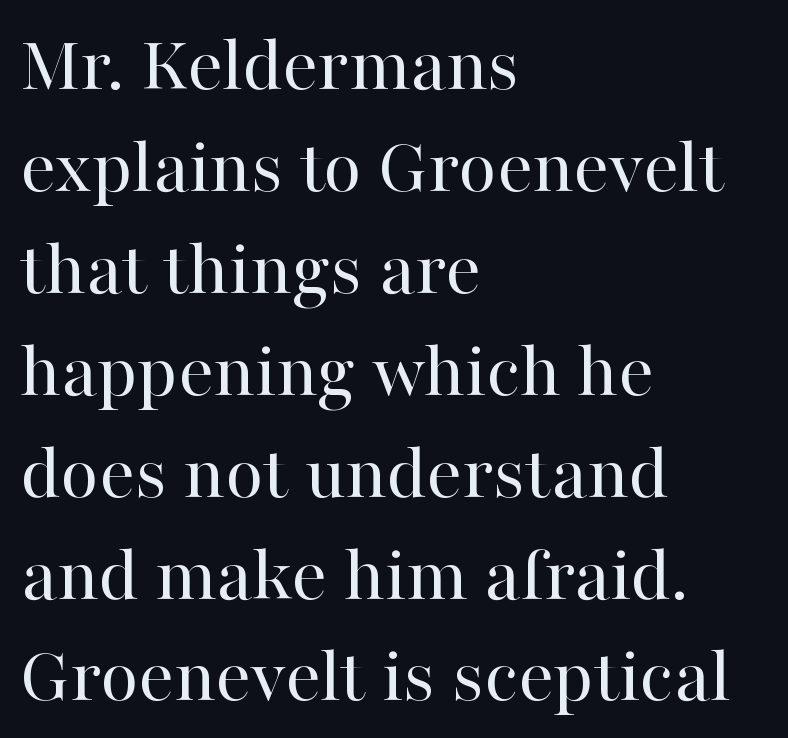
Q: Is the text bold? A: No.
Q: Is the text italic (slanted)? A: No, it is upright.
Q: Is the typeface a serif or a sans-serif typeface? A: Serif.
Q: Is the text underlined? A: No.
Q: How is the paragraph aligned? A: Left-aligned.
Q: Is the spacing between letters normal or unusually wide? A: Normal.
Q: Is the spacing between lines tight, normal or loose? A: Normal.
Q: Width (condensed, normal, or wide)? A: Normal.
Q: Stroke contrast? A: High.
Q: x-height? A: Medium.
Q: Monospaced? A: No.
